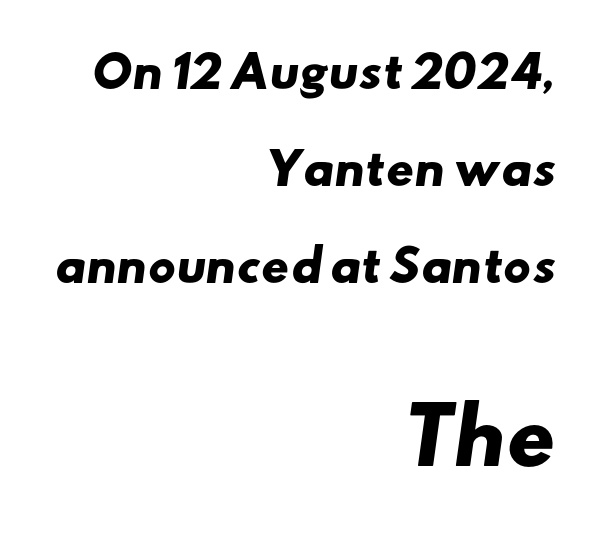
{"serif": "no", "bold": "yes", "weight": "heavy", "width": "wide", "stroke_contrast": "low", "x_height": "small", "monospaced": "no", "underline": "no", "align": "right", "line_spacing": "loose", "line_spacing_ratio": 2.26, "letter_spacing": "normal", "letter_spacing_em": 0.0, "larger_block": "second", "size_ratio": 1.74, "glyph_px": 75}
